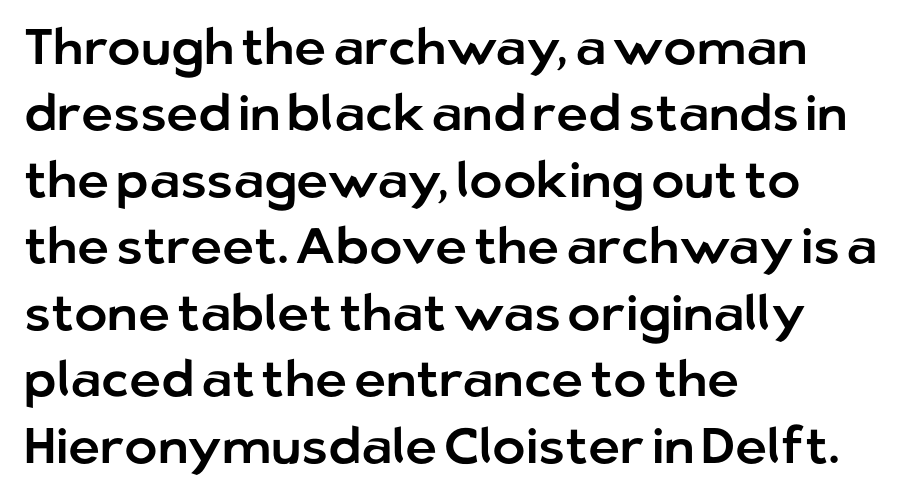
{"serif": "no", "italic": "no", "width": "normal", "stroke_contrast": "low", "x_height": "medium", "monospaced": "no", "underline": "no", "align": "left", "line_spacing": "normal", "line_spacing_ratio": 1.33, "letter_spacing": "normal", "letter_spacing_em": 0.0, "glyph_px": 50}
